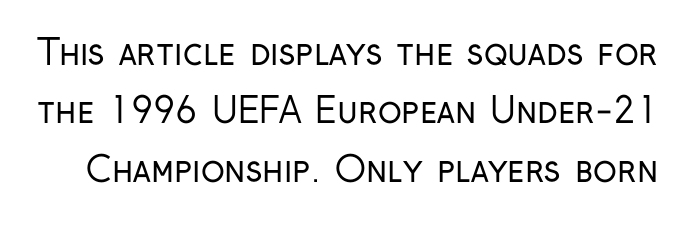
These lines keep a tight, regular rhythm from letter to letter. The characters display no serif detailing; their extremities are plain. Ink coverage per letter is moderate at most. Each letter keeps its own natural width here, so spacing adapts to shape.
